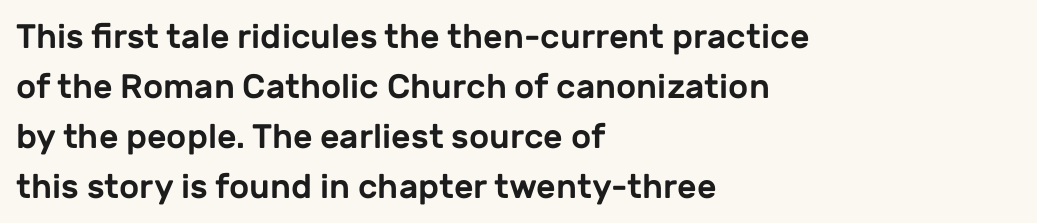
The image shows 34 px sans-serif type, upright; set left-aligned, normal line spacing (1.47x), normal letter spacing, not underlined; low stroke contrast and a medium x-height.
